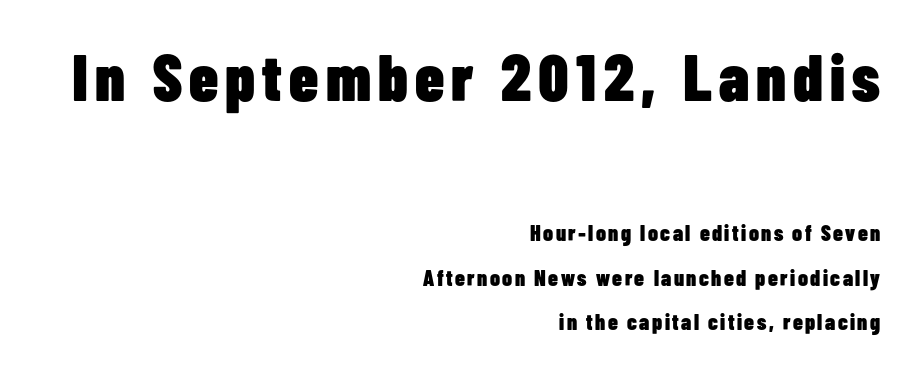
Q: Is the text bold? A: Yes.
Q: Is the text italic (slanted)? A: No, it is upright.
Q: Is the typeface a serif or a sans-serif typeface? A: Sans-serif.
Q: Is the text underlined? A: No.
Q: How is the paragraph aligned? A: Right-aligned.
Q: Is the spacing between lines tight, normal or loose? A: Loose.
Q: Which block of text is set in a larger size, the first (top) or the second (bottom)? A: The first (top) one.
Q: Width (condensed, normal, or wide)? A: Condensed.
Q: Stroke contrast? A: Low.
Q: x-height? A: Medium.
Q: Monospaced? A: No.
